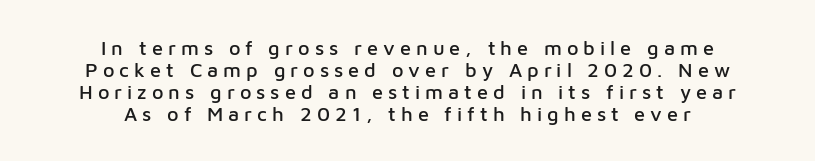
Q: Is the text italic (slanted)? A: No, it is upright.
Q: Is the text underlined? A: No.
Q: How is the paragraph aligned? A: Centered.
Q: Is the spacing between letters normal or unusually wide? A: Unusually wide.
Q: Is the spacing between lines tight, normal or loose? A: Tight.
